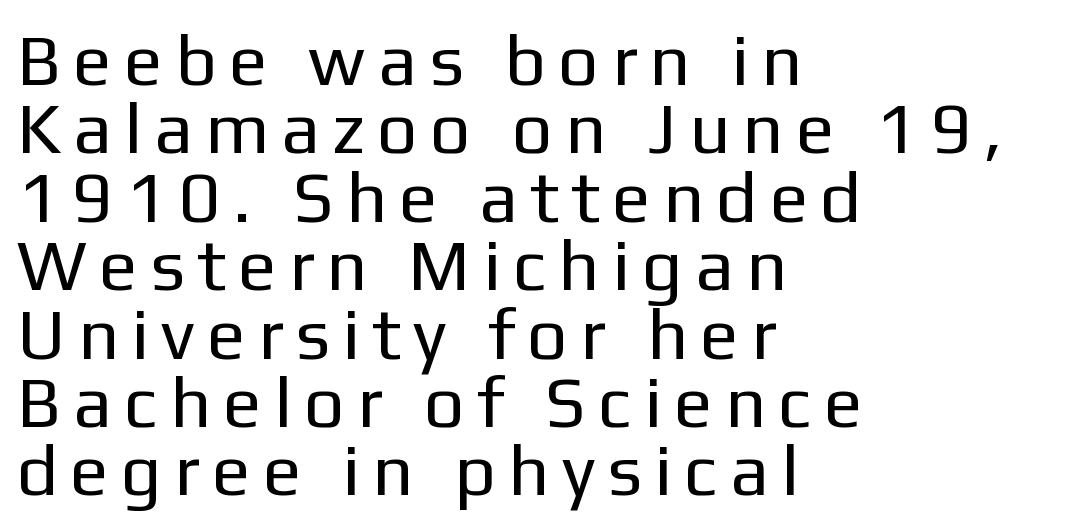
{"serif": "no", "italic": "no", "bold": "no", "weight": "regular", "width": "normal", "stroke_contrast": "low", "x_height": "medium", "monospaced": "no", "underline": "no", "align": "left", "line_spacing": "tight", "line_spacing_ratio": 0.95, "glyph_px": 72}
